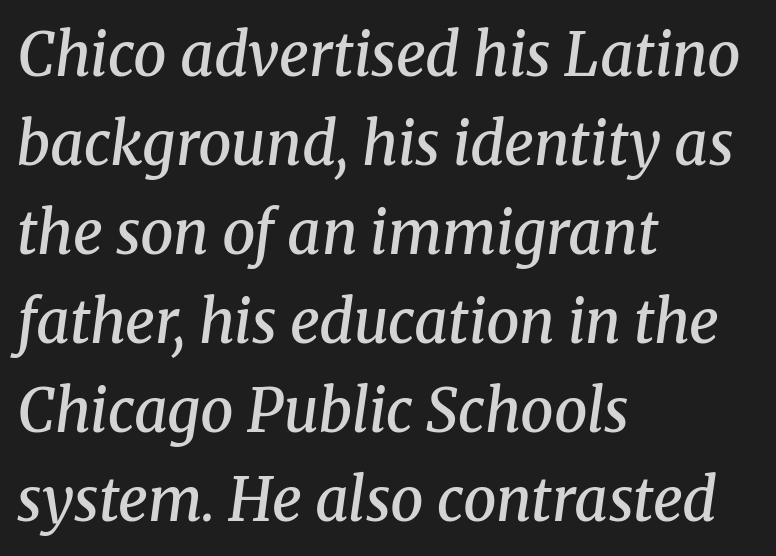
{"serif": "yes", "italic": "yes", "lean": "right", "slant_degrees": 8, "bold": "semi", "weight": "semibold", "width": "normal", "stroke_contrast": "medium", "x_height": "medium", "monospaced": "no", "underline": "no", "align": "left", "line_spacing": "normal", "line_spacing_ratio": 1.51, "letter_spacing": "normal", "letter_spacing_em": 0.0, "glyph_px": 59}
